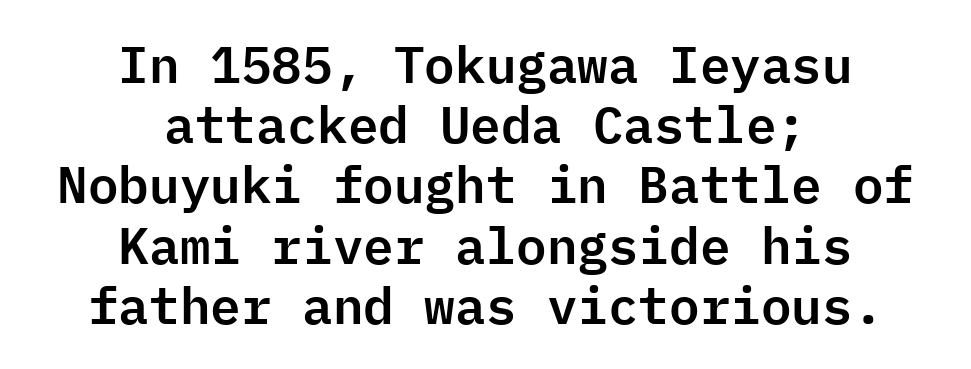
{"serif": "no", "italic": "no", "width": "normal", "stroke_contrast": "low", "x_height": "medium", "monospaced": "yes", "underline": "no", "align": "center", "line_spacing_ratio": 1.18, "letter_spacing": "normal", "letter_spacing_em": 0.0, "glyph_px": 51}
